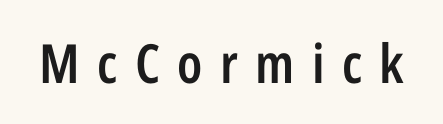
The lettering holds an erect, upright posture throughout. The glyphs have the mass of a demibold cut, below bold. Decoration check: the copy has no underline. A typesetter would call this proportional, since set widths differ per character.
